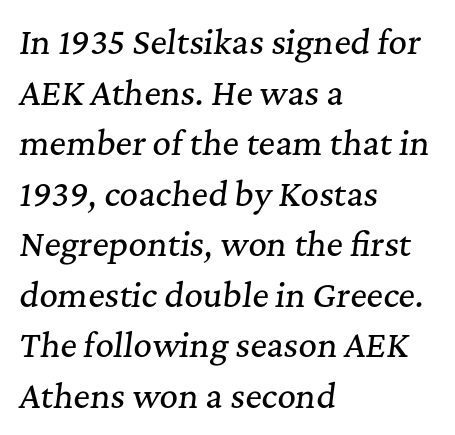
{"serif": "yes", "italic": "yes", "lean": "right", "slant_degrees": 7, "width": "normal", "stroke_contrast": "medium", "x_height": "medium", "monospaced": "no", "underline": "no", "align": "left", "line_spacing": "normal", "line_spacing_ratio": 1.58, "letter_spacing": "normal", "letter_spacing_em": 0.0, "glyph_px": 32}
